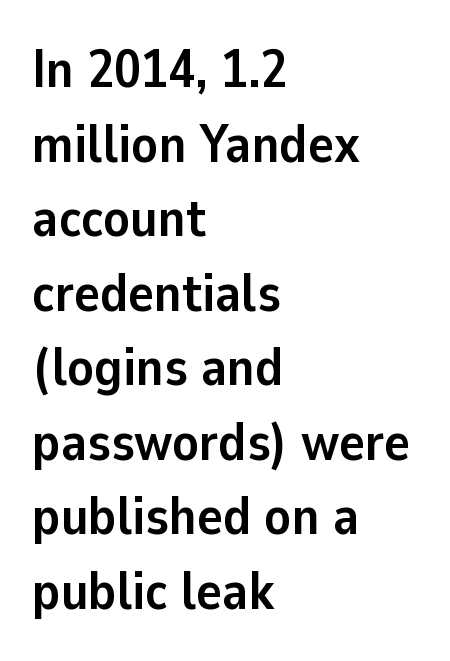
The rendering shows plain stroke endings on the letterforms — a sans-serif design. This sample has the flowing, uneven cadence of proportional lettering. Observe the ordinary spacing: letters are neighbours, not strangers. The gap between lines stays unmarked. Regular leading.
